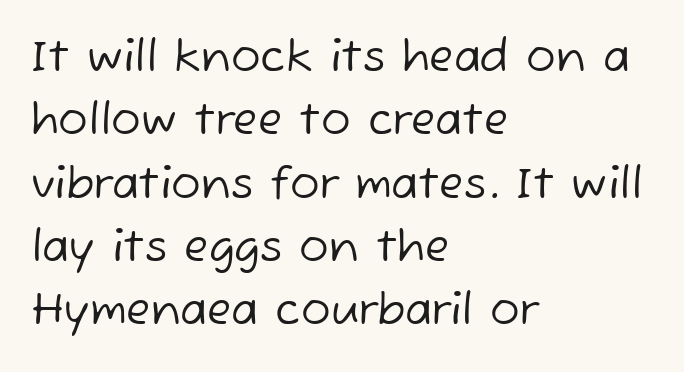
Q: Is the text bold? A: No.
Q: Is the typeface a serif or a sans-serif typeface? A: Sans-serif.
Q: Is the text underlined? A: No.
Q: How is the paragraph aligned? A: Left-aligned.
Q: Is the spacing between letters normal or unusually wide? A: Normal.
Q: Is the spacing between lines tight, normal or loose? A: Normal.
Q: Width (condensed, normal, or wide)? A: Normal.
Q: Stroke contrast? A: Low.
Q: x-height? A: Medium.
Q: Monospaced? A: No.
